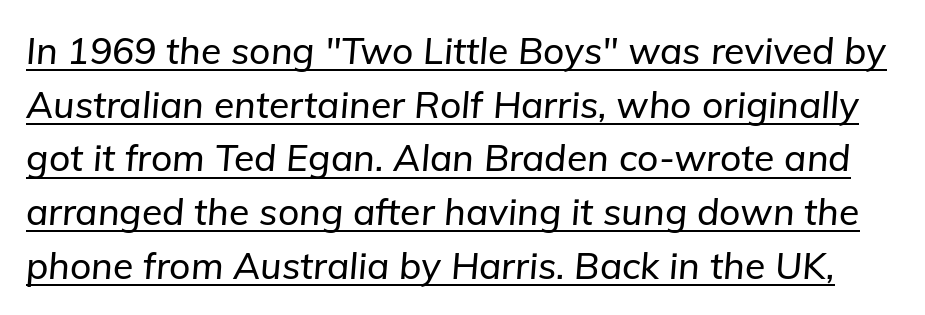
The image shows 37 px text type, italic (leaning right); set normal line spacing (1.45x), normal letter spacing, underlined; low stroke contrast and a medium x-height.
